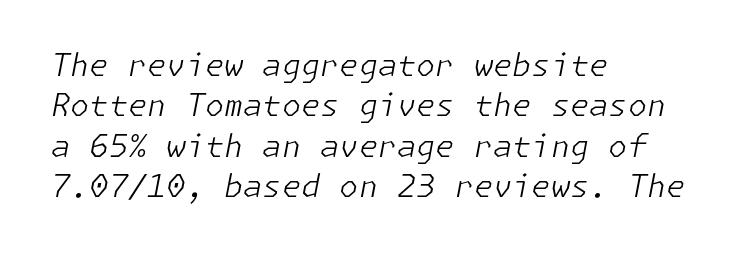
Q: Is the text bold? A: No.
Q: Is the text italic (slanted)? A: Yes, it leans right by about 11 degrees.
Q: Is the text underlined? A: No.
Q: How is the paragraph aligned? A: Left-aligned.
Q: Is the spacing between letters normal or unusually wide? A: Normal.
Q: Is the spacing between lines tight, normal or loose? A: Normal.
Q: Width (condensed, normal, or wide)? A: Normal.
Q: Stroke contrast? A: Low.
Q: x-height? A: Medium.
